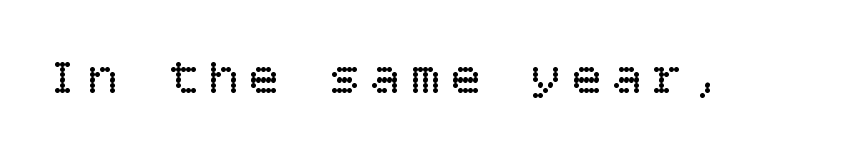
The image shows 51 px regular-weight type, upright; set not underlined; low stroke contrast and a large x-height.
